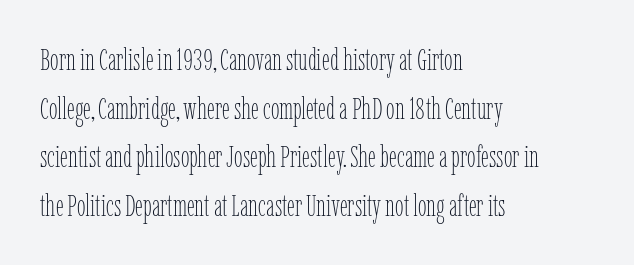
Q: Is the text bold? A: No.
Q: Is the text italic (slanted)? A: No, it is upright.
Q: Is the text underlined? A: No.
Q: How is the paragraph aligned? A: Left-aligned.
Q: Is the spacing between letters normal or unusually wide? A: Normal.
Q: Is the spacing between lines tight, normal or loose? A: Normal.
Q: Width (condensed, normal, or wide)? A: Condensed.
Q: Stroke contrast? A: Low.
Q: x-height? A: Medium.
Q: Monospaced? A: No.
